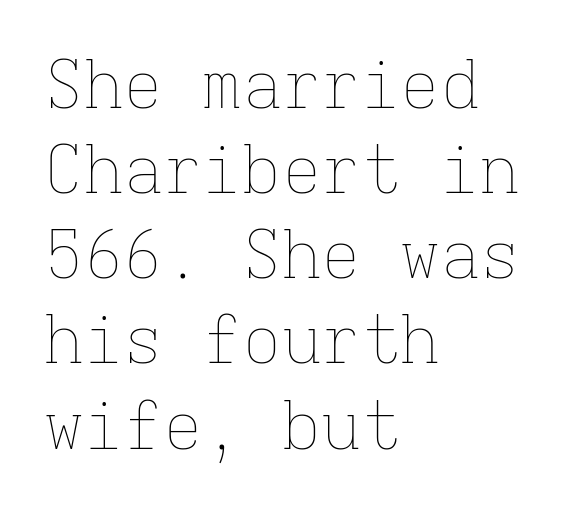
{"italic": "no", "bold": "no", "weight": "thin", "width": "normal", "stroke_contrast": "low", "x_height": "medium", "monospaced": "yes", "underline": "no", "align": "left", "line_spacing": "normal", "line_spacing_ratio": 1.29, "letter_spacing": "normal", "letter_spacing_em": 0.0, "glyph_px": 66}
